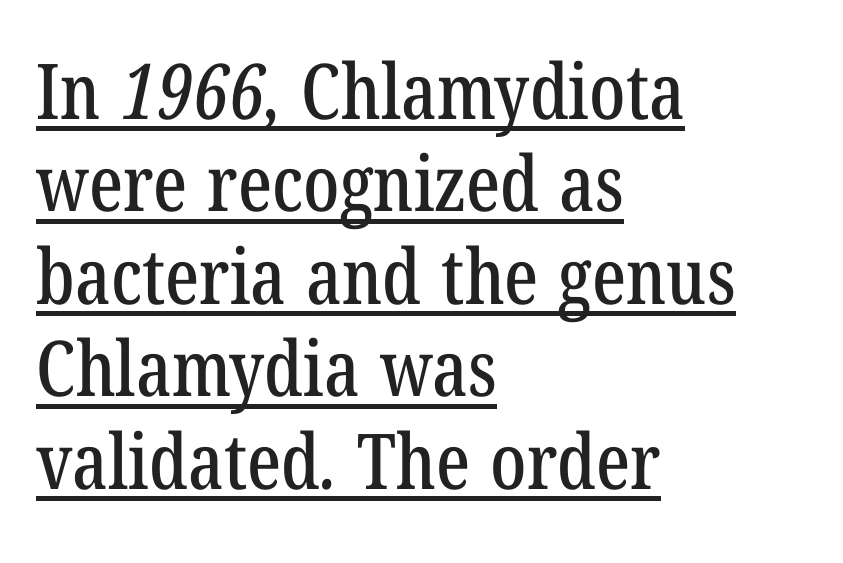
Q: Is the typeface a serif or a sans-serif typeface? A: Serif.
Q: Is the text underlined? A: Yes.
Q: How is the paragraph aligned? A: Left-aligned.
Q: Is the spacing between letters normal or unusually wide? A: Normal.
Q: Width (condensed, normal, or wide)? A: Condensed.
Q: Stroke contrast? A: Low.
Q: x-height? A: Medium.
Q: Monospaced? A: No.
